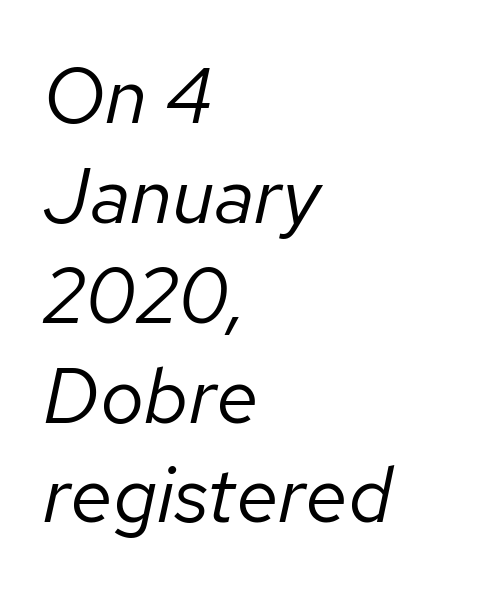
{"italic": "yes", "lean": "right", "slant_degrees": 12, "bold": "no", "weight": "regular", "width": "normal", "stroke_contrast": "low", "x_height": "medium", "monospaced": "no", "underline": "no", "align": "left", "line_spacing": "normal", "line_spacing_ratio": 1.28, "letter_spacing": "normal", "letter_spacing_em": 0.0, "glyph_px": 78}
